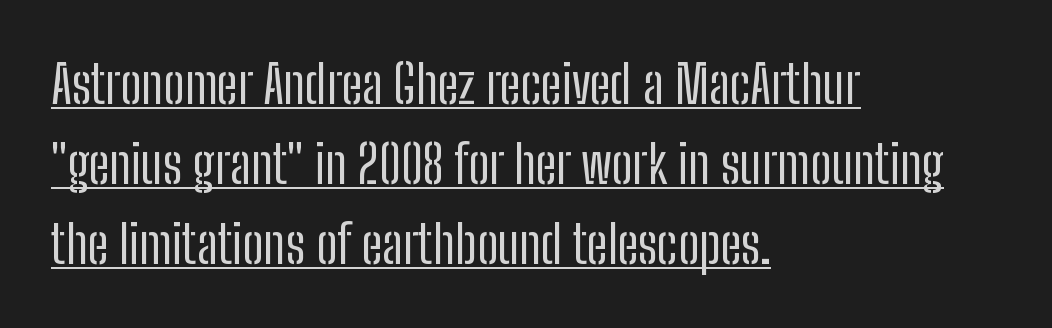
Q: Is the text bold? A: No.
Q: Is the text italic (slanted)? A: No, it is upright.
Q: Is the typeface a serif or a sans-serif typeface? A: Sans-serif.
Q: Is the text underlined? A: Yes.
Q: How is the paragraph aligned? A: Left-aligned.
Q: Is the spacing between letters normal or unusually wide? A: Normal.
Q: Is the spacing between lines tight, normal or loose? A: Normal.
Q: Width (condensed, normal, or wide)? A: Condensed.
Q: Stroke contrast? A: Low.
Q: x-height? A: Medium.
Q: Monospaced? A: No.
